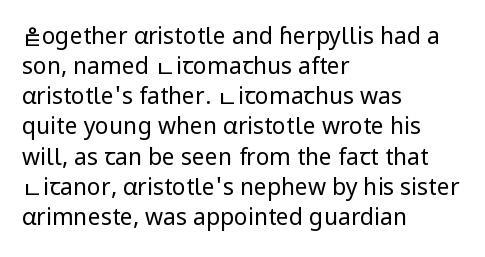
Q: Is the text bold? A: No.
Q: Is the text italic (slanted)? A: No, it is upright.
Q: Is the text underlined? A: No.
Q: How is the paragraph aligned? A: Left-aligned.
Q: Is the spacing between letters normal or unusually wide? A: Normal.
Q: Is the spacing between lines tight, normal or loose? A: Normal.
